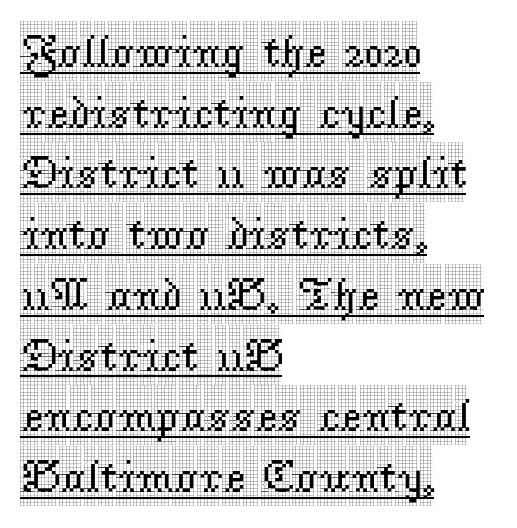
When letters stand straight like this, we call the style roman or upright. Beneath each row of characters lies a ruled line. Does the type have serifs? Yes, each stem ends in a small foot. The rendering keeps characters at their native spacing.
